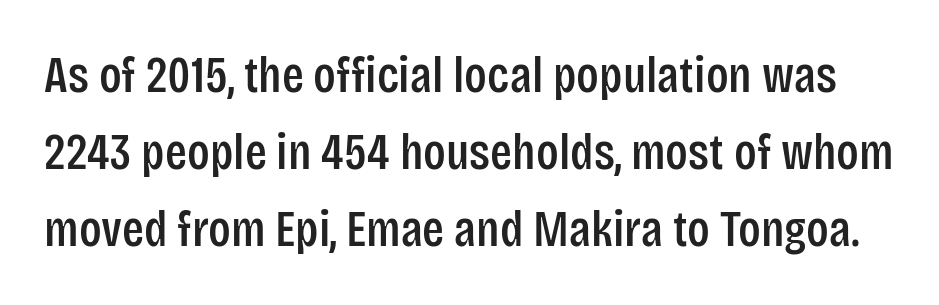
The image shows 51 px condensed sans-serif type, upright; set normal line spacing (1.51x), normal letter spacing, not underlined; low stroke contrast and a large x-height.
